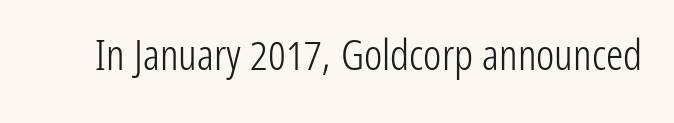
{"serif": "no", "italic": "no", "bold": "no", "weight": "light", "width": "condensed", "stroke_contrast": "low", "x_height": "medium", "monospaced": "no", "underline": "no", "letter_spacing": "normal", "letter_spacing_em": 0.0, "glyph_px": 43}
